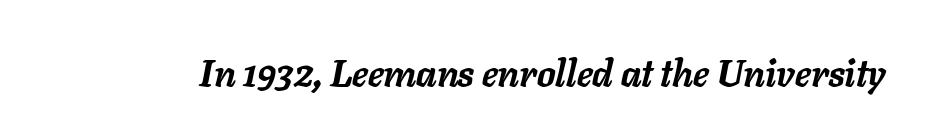
The image shows 37 px semibold type, italic (leaning right); set normal letter spacing, not underlined; low stroke contrast and a medium x-height.
